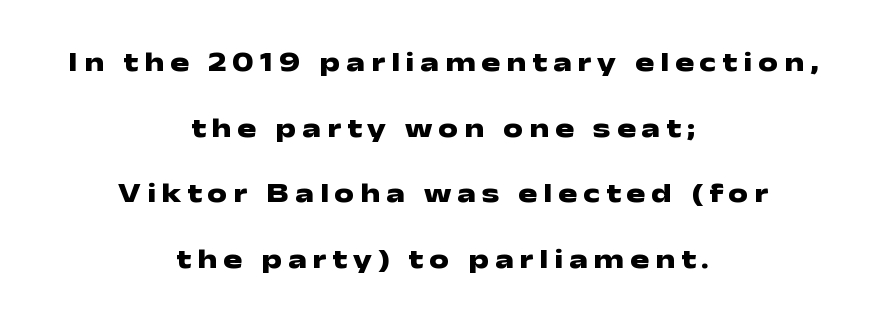
Italic: no, the glyphs are upright roman. The rendering uses a large line-height, opening up the rows. The passage shown is emphatically bold. Loose tracking; the words dissolve into strings of separated letters. Caption: multi-line text, centered on the measure. Clear beneath every line of the passage.
